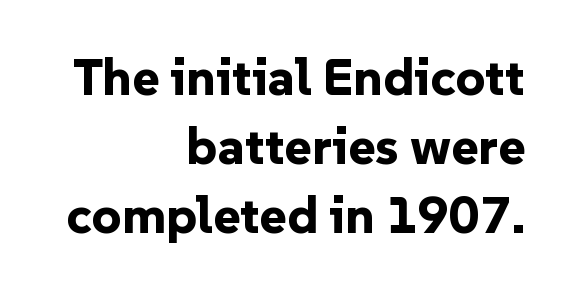
The image shows 52 px bold sans-serif type, upright; set right-aligned, normal line spacing (1.33x), normal letter spacing, not underlined; low stroke contrast and a medium x-height.
